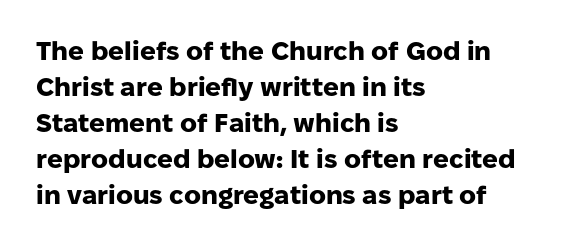
Q: Is the text bold? A: Yes.
Q: Is the text italic (slanted)? A: No, it is upright.
Q: Is the text underlined? A: No.
Q: How is the paragraph aligned? A: Left-aligned.
Q: Is the spacing between letters normal or unusually wide? A: Normal.
Q: Is the spacing between lines tight, normal or loose? A: Normal.
